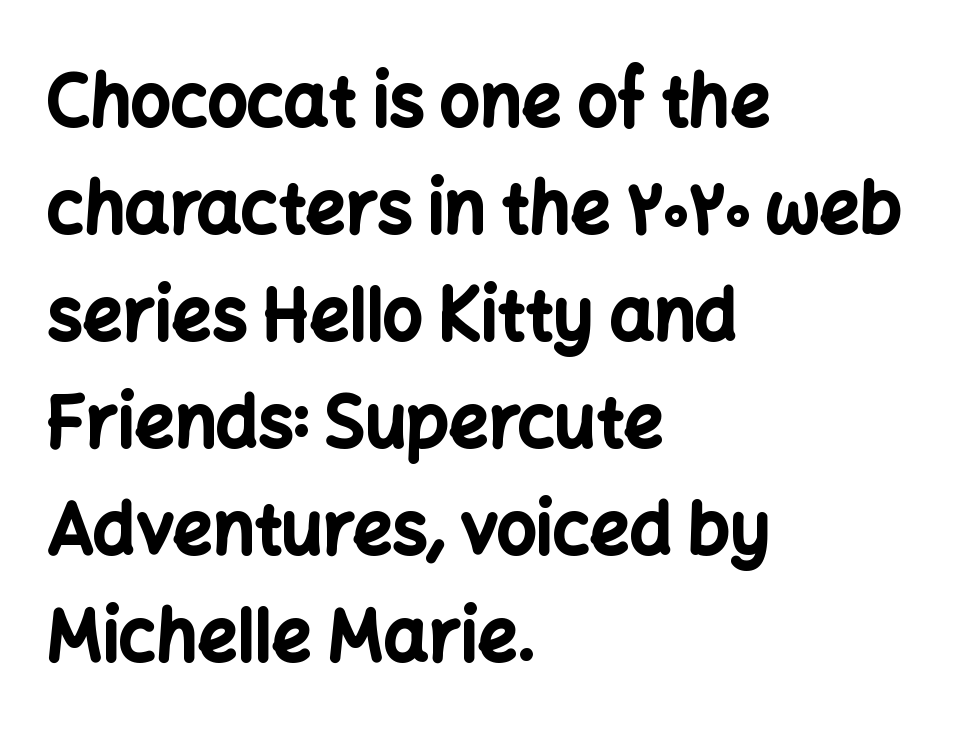
{"serif": "no", "italic": "no", "bold": "yes", "weight": "bold", "width": "normal", "stroke_contrast": "low", "x_height": "medium", "monospaced": "no", "underline": "no", "align": "left", "line_spacing": "normal", "line_spacing_ratio": 1.53, "letter_spacing": "normal", "letter_spacing_em": 0.0, "glyph_px": 70}
